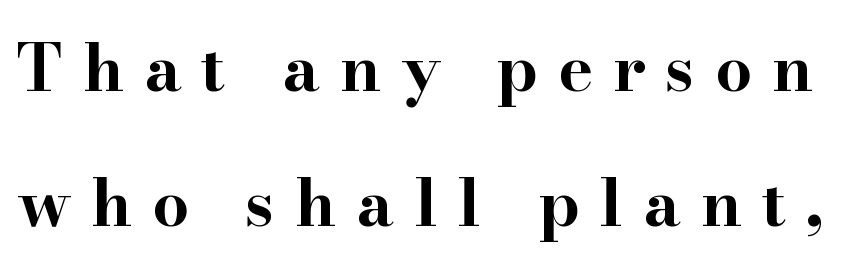
The image shows 65 px bold, wide serif type, upright; set loose line spacing (2.08x), unusually wide letter spacing (+0.31 em), not underlined; high stroke contrast and a small x-height.
